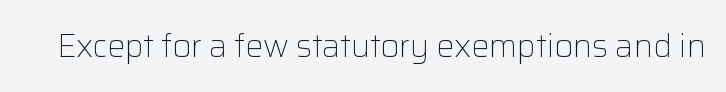
{"serif": "no", "italic": "no", "bold": "no", "weight": "light", "width": "normal", "stroke_contrast": "low", "x_height": "medium", "monospaced": "no", "underline": "no", "letter_spacing": "normal", "letter_spacing_em": 0.0, "glyph_px": 32}
